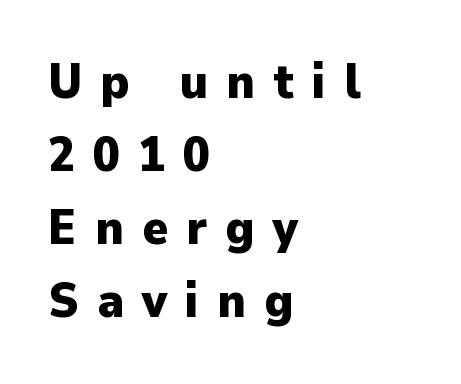
The image shows 49 px heavy sans-serif type, upright; set left-aligned, normal line spacing (1.49x), unusually wide letter spacing (+0.37 em), not underlined; low stroke contrast and a medium x-height.
